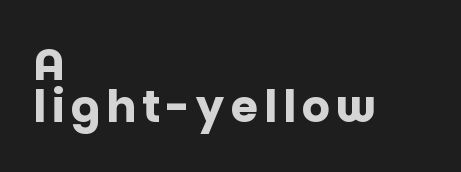
The image shows 44 px heavy sans-serif type, upright; set left-aligned, tight line spacing (0.96x), not underlined; low stroke contrast and a large x-height.
